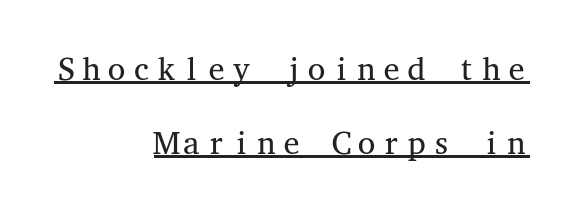
Q: Is the text bold? A: No.
Q: Is the text italic (slanted)? A: No, it is upright.
Q: Is the typeface a serif or a sans-serif typeface? A: Serif.
Q: Is the text underlined? A: Yes.
Q: How is the paragraph aligned? A: Right-aligned.
Q: Is the spacing between letters normal or unusually wide? A: Normal.
Q: Is the spacing between lines tight, normal or loose? A: Loose.
Q: Width (condensed, normal, or wide)? A: Wide.
Q: Stroke contrast? A: Medium.
Q: x-height? A: Medium.
Q: Monospaced? A: Yes.
